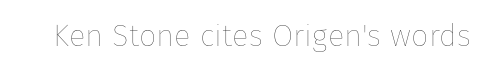
{"italic": "no", "bold": "no", "weight": "thin", "width": "normal", "stroke_contrast": "low", "x_height": "medium", "monospaced": "no", "underline": "no", "letter_spacing": "normal", "letter_spacing_em": 0.0, "glyph_px": 31}
